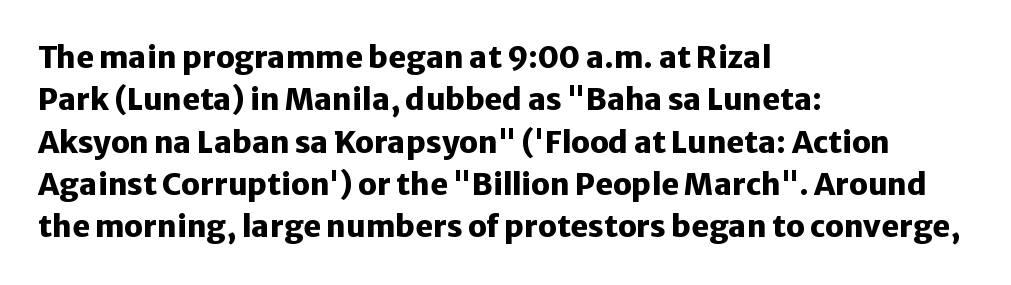
{"serif": "no", "italic": "no", "bold": "yes", "weight": "heavy", "width": "normal", "stroke_contrast": "low", "x_height": "medium", "monospaced": "no", "underline": "no", "align": "left", "line_spacing": "normal", "line_spacing_ratio": 1.41, "letter_spacing": "normal", "letter_spacing_em": 0.0, "glyph_px": 30}
